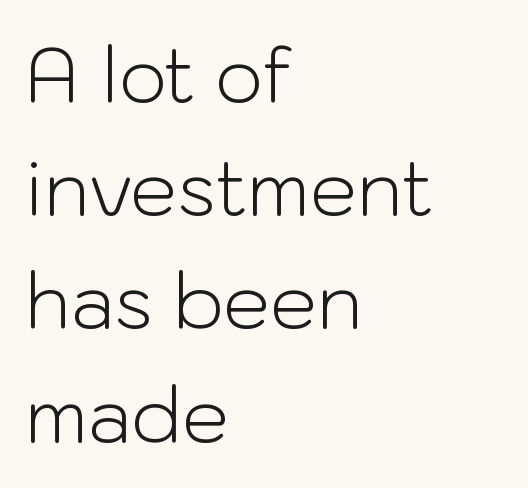
Q: Is the text bold? A: No.
Q: Is the text italic (slanted)? A: No, it is upright.
Q: Is the typeface a serif or a sans-serif typeface? A: Sans-serif.
Q: Is the text underlined? A: No.
Q: How is the paragraph aligned? A: Left-aligned.
Q: Is the spacing between letters normal or unusually wide? A: Normal.
Q: Is the spacing between lines tight, normal or loose? A: Normal.
Q: Width (condensed, normal, or wide)? A: Normal.
Q: Stroke contrast? A: Low.
Q: x-height? A: Medium.
Q: Monospaced? A: No.
